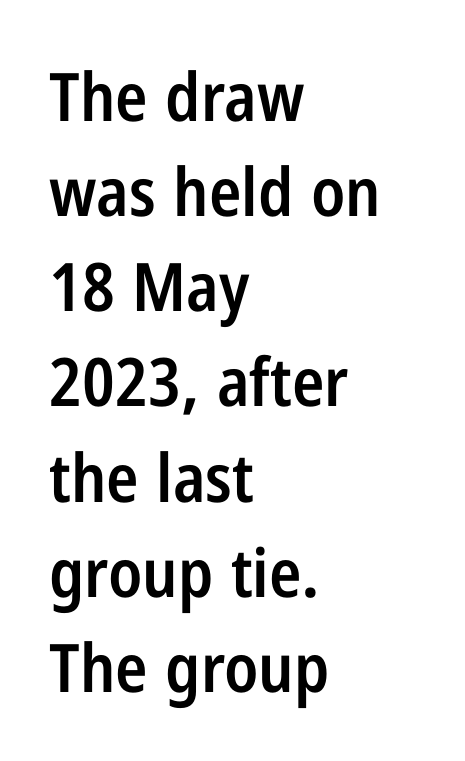
{"serif": "no", "italic": "no", "bold": "semi", "weight": "semibold", "width": "condensed", "stroke_contrast": "low", "x_height": "medium", "monospaced": "no", "underline": "no", "align": "left", "line_spacing": "normal", "line_spacing_ratio": 1.42, "letter_spacing": "normal", "letter_spacing_em": 0.0, "glyph_px": 67}
